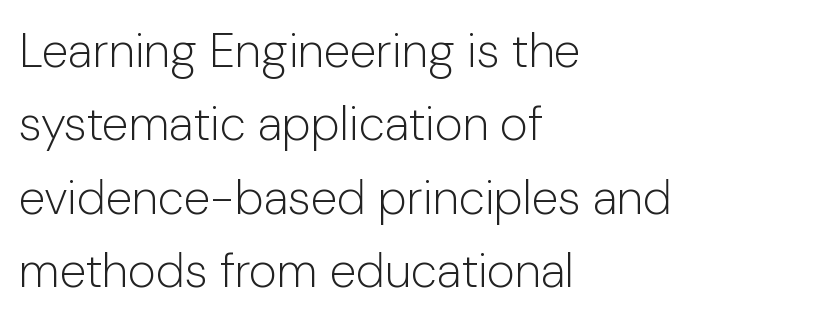
Nothing heavy about these letters — not bold at all. Varying glyph widths throughout — classic text-font behaviour. The font family rendered here belongs to the sans-serif group. The space between consecutive lines is moderate. Which margin do the lines hug? The left one — the right edge is uneven. The space beneath each line is pristine and unruled.
